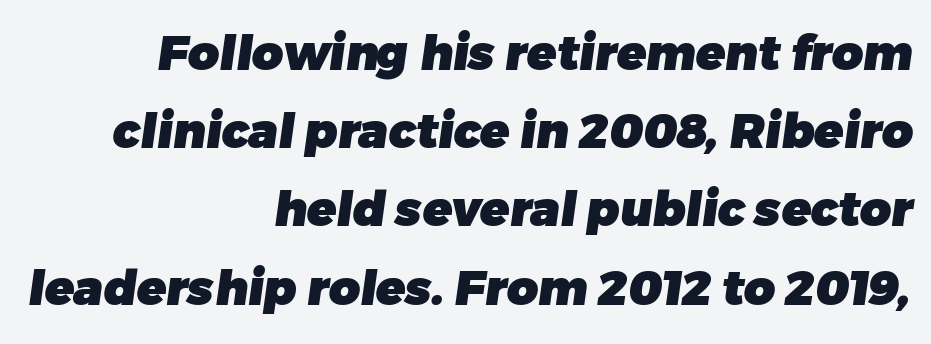
{"serif": "no", "bold": "yes", "weight": "heavy", "width": "normal", "stroke_contrast": "low", "x_height": "medium", "monospaced": "no", "underline": "no", "align": "right", "line_spacing": "normal", "line_spacing_ratio": 1.63, "letter_spacing": "normal", "letter_spacing_em": 0.0, "glyph_px": 48}
